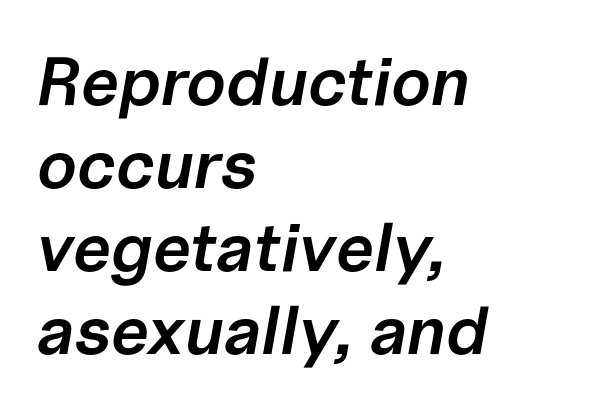
Q: Is the text bold? A: Semi-bold.
Q: Is the text italic (slanted)? A: Yes, it leans right by about 10 degrees.
Q: Is the text underlined? A: No.
Q: How is the paragraph aligned? A: Left-aligned.
Q: Is the spacing between letters normal or unusually wide? A: Normal.
Q: Width (condensed, normal, or wide)? A: Normal.
Q: Stroke contrast? A: Low.
Q: x-height? A: Medium.
Q: Monospaced? A: No.
